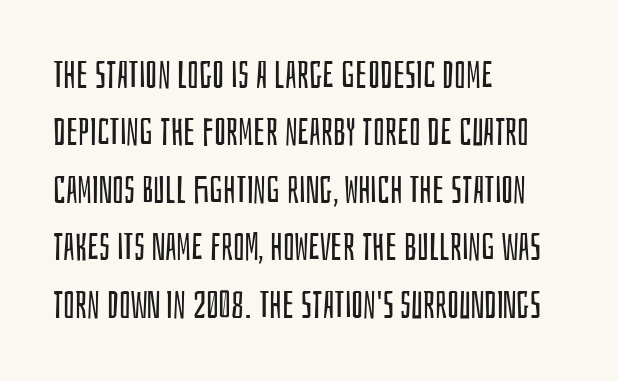
The image shows 38 px regular-weight, condensed sans-serif type, upright; set left-aligned, normal line spacing (1.51x), normal letter spacing, not underlined; low stroke contrast and a large x-height.
